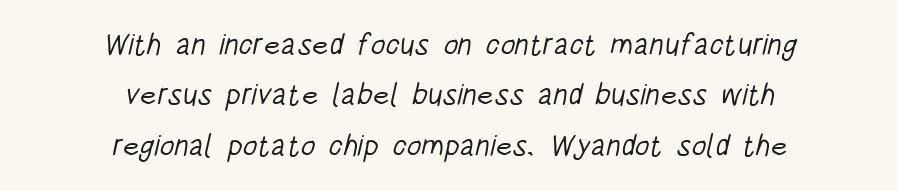
{"serif": "no", "bold": "no", "weight": "light", "width": "condensed", "stroke_contrast": "low", "x_height": "large", "monospaced": "no", "underline": "no", "align": "center", "line_spacing": "normal", "line_spacing_ratio": 1.68, "letter_spacing": "normal", "letter_spacing_em": 0.0, "glyph_px": 30}
